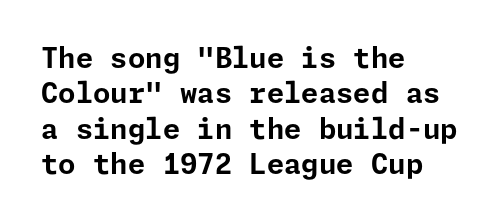
The image shows 28 px bold sans-serif type, upright; set left-aligned, normal line spacing (1.26x), normal letter spacing, not underlined; low stroke contrast and a medium x-height.
